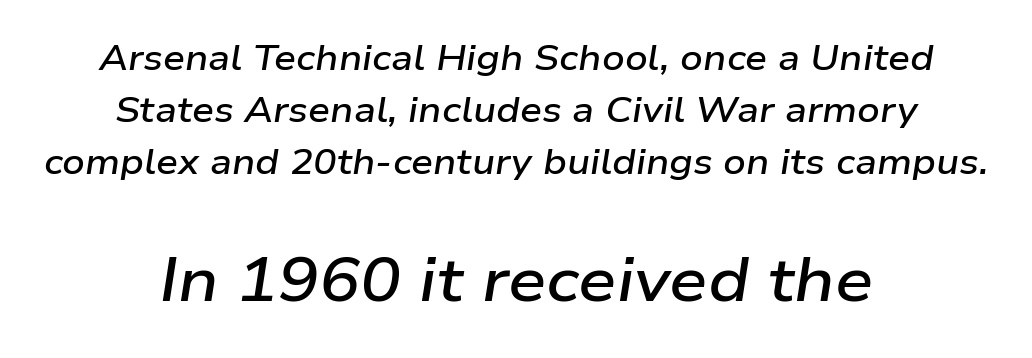
The rendering uses natural spacing where letterforms have individual widths. Descender tails drop into unmarked territory. Its strokes are somewhat broadened, the hallmark of semibold type. Does the copy run flush right? No — it is centered line by line.
